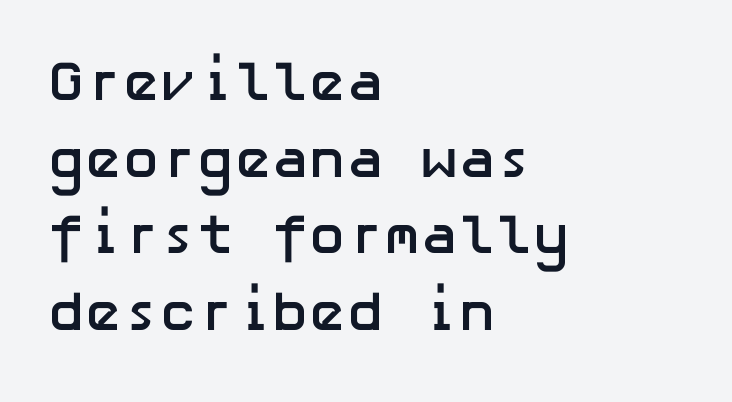
{"serif": "no", "italic": "no", "bold": "yes", "weight": "semibold", "width": "normal", "stroke_contrast": "low", "x_height": "medium", "underline": "no", "align": "left", "line_spacing": "normal", "line_spacing_ratio": 1.37, "letter_spacing": "normal", "letter_spacing_em": 0.0, "glyph_px": 56}
